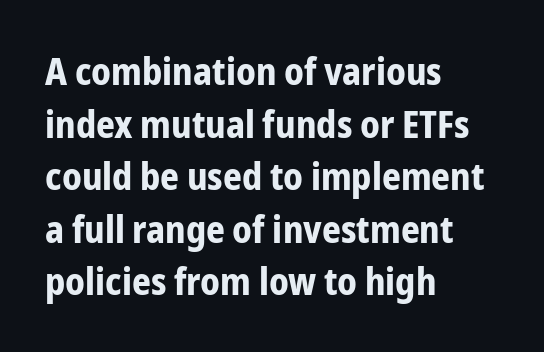
The image shows 37 px bold, condensed sans-serif type, upright; set left-aligned, normal line spacing (1.42x), normal letter spacing, not underlined; low stroke contrast and a medium x-height.
